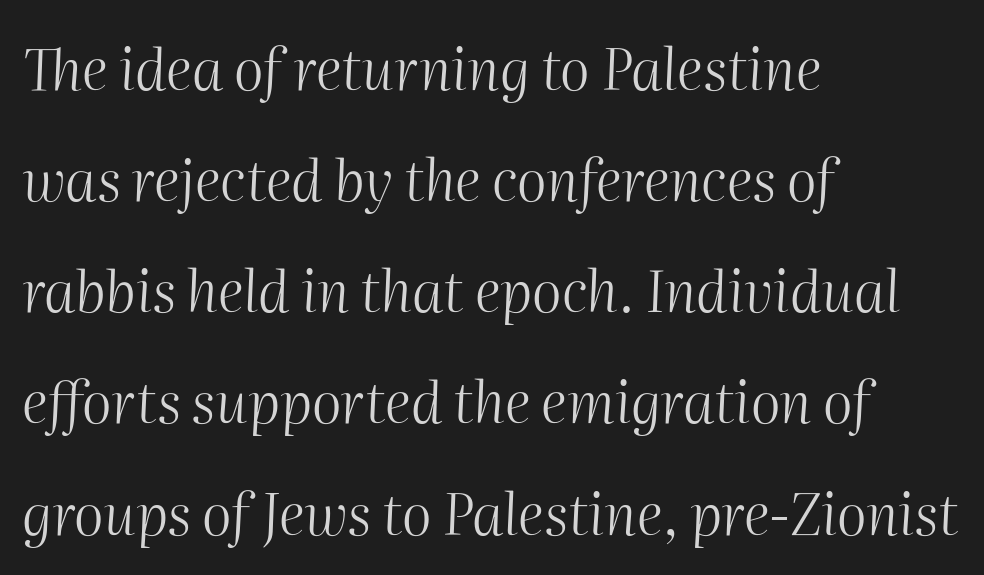
The image shows 57 px light type, italic (leaning right); set left-aligned, loose line spacing (1.95x), normal letter spacing, not underlined; medium stroke contrast and a medium x-height.
